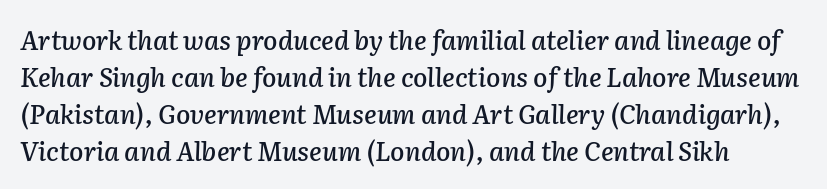
Nobody touched the tracking dial on this one. Anything drawn beneath the words? Only blank space. These lines were composed using italics. Evenly set lines give the paragraph a standard silhouette.
